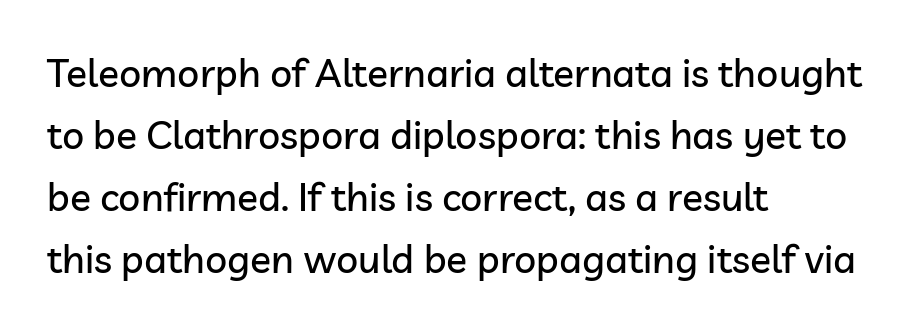
Q: Is the text italic (slanted)? A: No, it is upright.
Q: Is the typeface a serif or a sans-serif typeface? A: Sans-serif.
Q: Is the text underlined? A: No.
Q: How is the paragraph aligned? A: Left-aligned.
Q: Is the spacing between letters normal or unusually wide? A: Normal.
Q: Is the spacing between lines tight, normal or loose? A: Normal.
Q: Width (condensed, normal, or wide)? A: Normal.
Q: Stroke contrast? A: Low.
Q: x-height? A: Medium.
Q: Monospaced? A: No.
